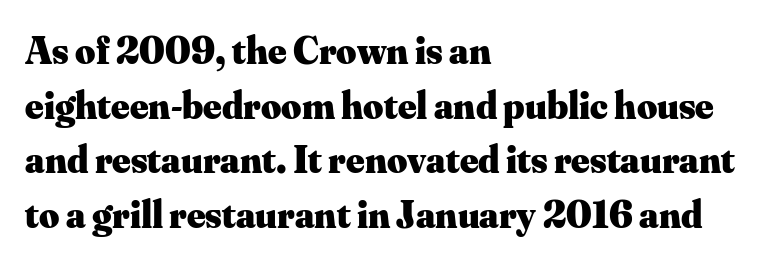
{"serif": "yes", "italic": "no", "bold": "yes", "weight": "heavy", "width": "normal", "stroke_contrast": "medium", "x_height": "small", "monospaced": "no", "underline": "no", "align": "left", "line_spacing": "normal", "line_spacing_ratio": 1.4, "letter_spacing": "normal", "letter_spacing_em": 0.0, "glyph_px": 39}
